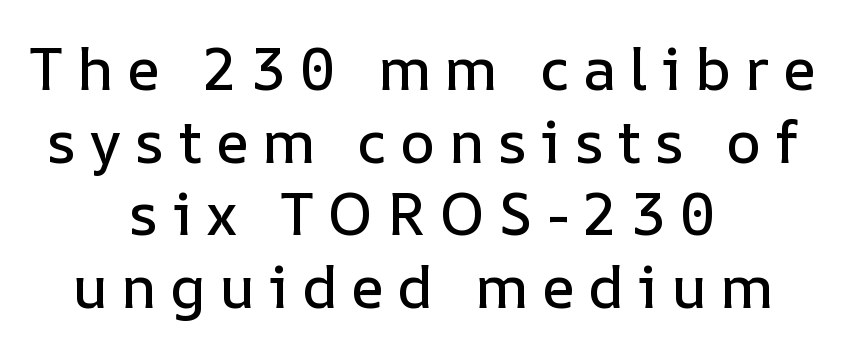
{"italic": "no", "width": "normal", "stroke_contrast": "low", "x_height": "medium", "monospaced": "no", "underline": "no", "align": "center", "line_spacing_ratio": 1.23, "letter_spacing": "wide", "letter_spacing_em": 0.23, "glyph_px": 59}
